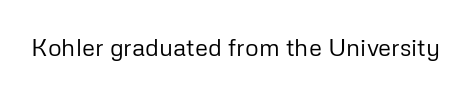
Only glyphs here, with clear space below each row. Notice how the stems are strictly vertical — no italics here. Between one letter and the next there's only the usual sliver of space. Is this a heavy cut? Hardly; it is regular or lighter.
